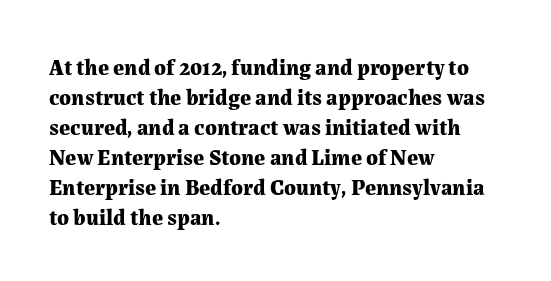
Italic: no, the glyphs are upright roman. Standard letterfit; no display-style spreading of the glyphs. Glance below the letters and you will spot only blank space. Its strokes are broad and dark, the hallmark of bold type.
